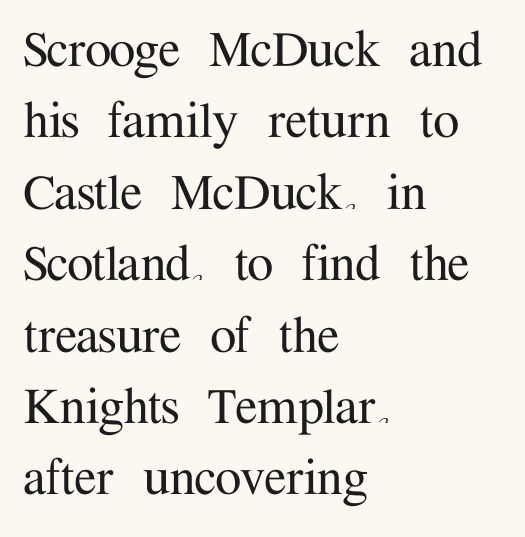
The passage shown is typeset with a serif family. The face used here is proportionally spaced, like ordinary book or web type. The glyphs are unaccompanied by any horizontal stroke below them. Quick note: not italic, upright.
